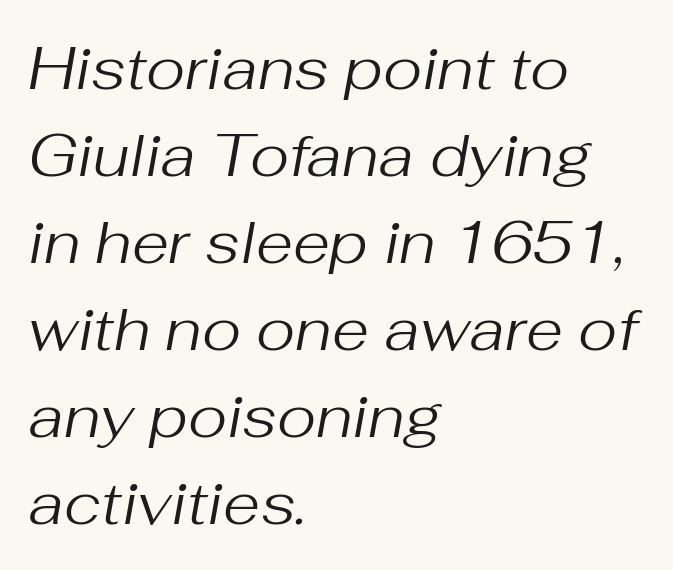
The image shows 60 px regular-weight type, italic (leaning right); set left-aligned, normal line spacing (1.45x), normal letter spacing, not underlined; medium stroke contrast and a medium x-height.
